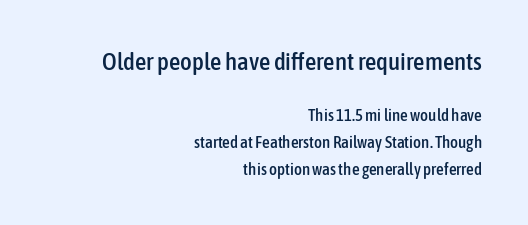
Visually, the top section dominates because its glyphs are scaled up. Has an underline been added? It has not. The type is set solid horizontally, with unmodified tracking. Visually the block forms a straight wall on the right and a jagged coastline on the left. Nope, not italic — everything's standing straight. How would I describe the line gaps? Plain and ordinary.
